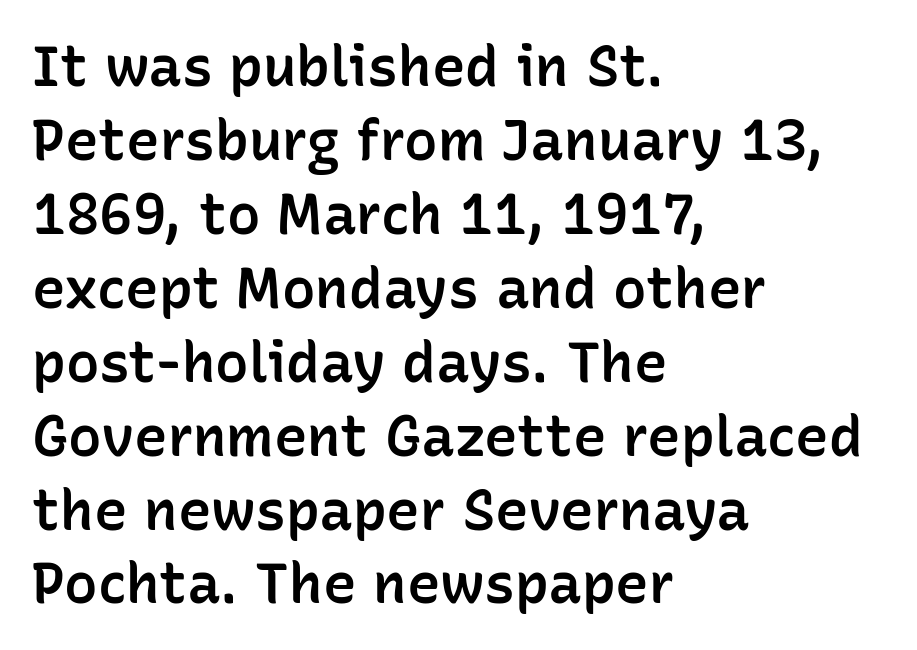
The typesetting leans somewhat heavy: a semibold. Unmarked baselines from the first word to the last. Character widths vary here, with narrow letters taking less room than wide ones. The rendering anchors every line to the left-hand side. Does the type have serifs? No, each stem ends abruptly.
